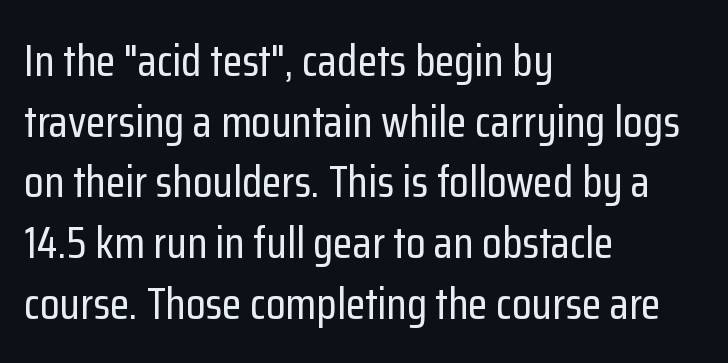
The image shows 45 px condensed sans-serif type, upright; set left-aligned, normal line spacing (1.35x), normal letter spacing, not underlined; low stroke contrast and a medium x-height.
